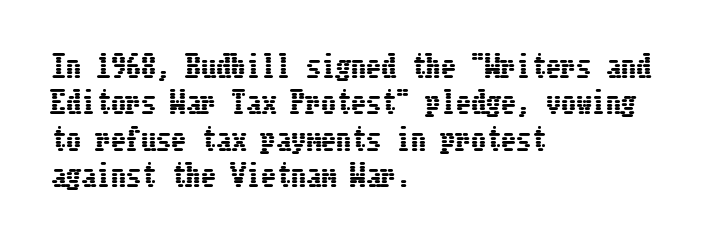
{"italic": "no", "width": "condensed", "stroke_contrast": "low", "x_height": "medium", "underline": "no", "align": "left", "line_spacing_ratio": 1.21, "letter_spacing": "normal", "letter_spacing_em": 0.0, "glyph_px": 30}
